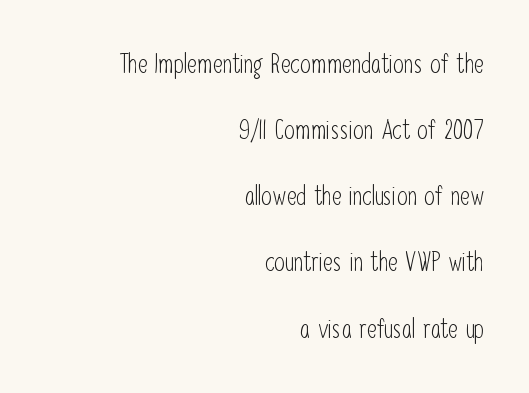
{"italic": "no", "bold": "no", "underline": "no", "align": "right", "line_spacing": "loose", "line_spacing_ratio": 2.45, "letter_spacing": "normal", "letter_spacing_em": 0.0, "glyph_px": 27}
